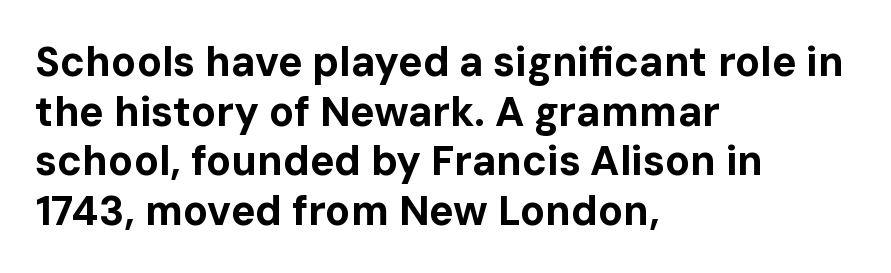
The image shows 41 px bold sans-serif type, upright; set left-aligned, line spacing 1.21x, normal letter spacing, not underlined; low stroke contrast and a medium x-height.
